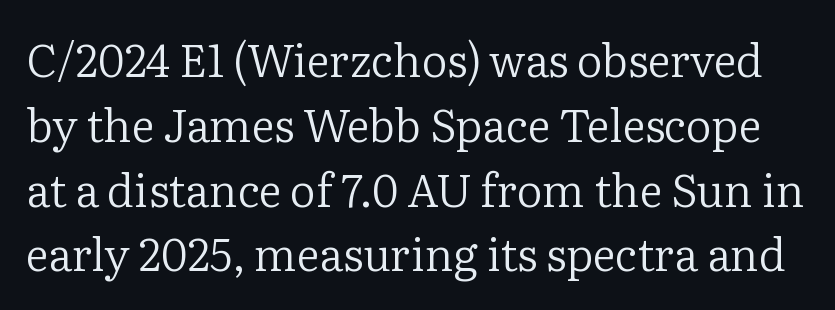
Spacing verdict: proportional, widths tailored to each character. The axis of the letterforms is exactly vertical. Little horizontal feet cap the strokes, marking this as serif type. The rendering uses a moderate line-height, typical for paragraphs.
